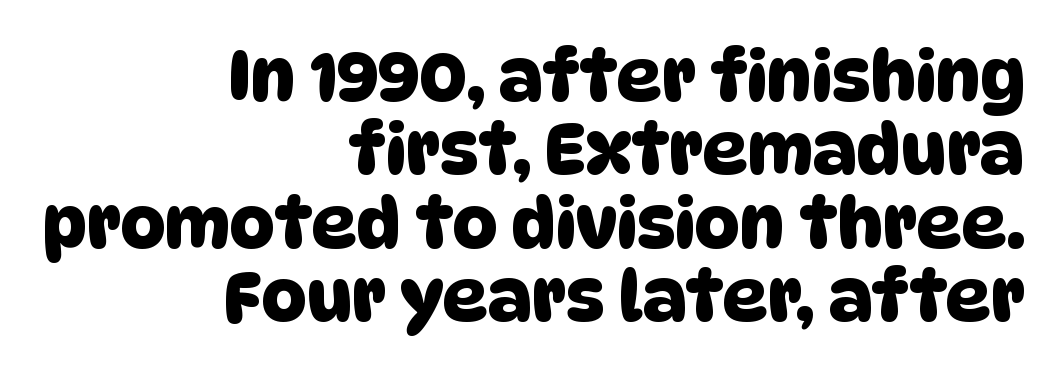
The image shows 70 px sans-serif type; set right-aligned, tight line spacing (1.05x), normal letter spacing, not underlined; low stroke contrast and a large x-height.
